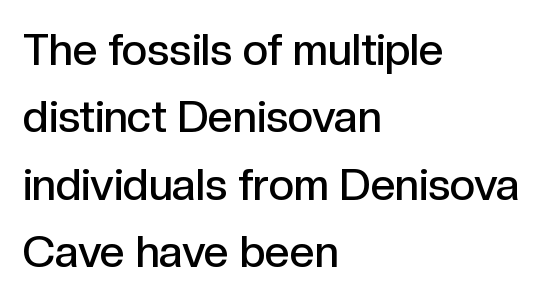
Q: Is the text bold? A: Semi-bold.
Q: Is the text italic (slanted)? A: No, it is upright.
Q: Is the typeface a serif or a sans-serif typeface? A: Sans-serif.
Q: Is the text underlined? A: No.
Q: How is the paragraph aligned? A: Left-aligned.
Q: Is the spacing between letters normal or unusually wide? A: Normal.
Q: Is the spacing between lines tight, normal or loose? A: Normal.
Q: Width (condensed, normal, or wide)? A: Normal.
Q: x-height? A: Medium.
Q: Monospaced? A: No.
